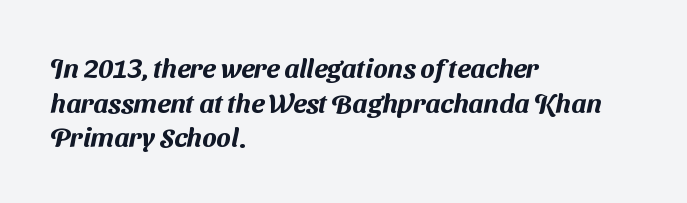
Q: Is the text underlined? A: No.
Q: How is the paragraph aligned? A: Left-aligned.
Q: Is the spacing between letters normal or unusually wide? A: Normal.
Q: Is the spacing between lines tight, normal or loose? A: Normal.
